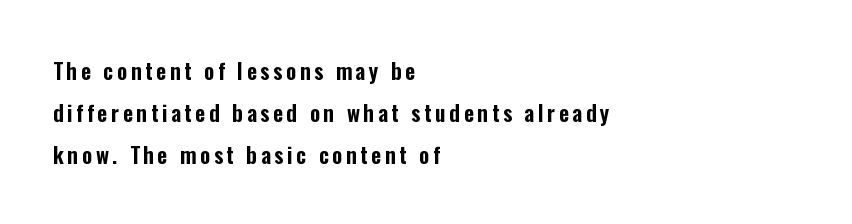
The image shows 22 px text type, upright; set left-aligned, loose line spacing (1.9x), not underlined.
